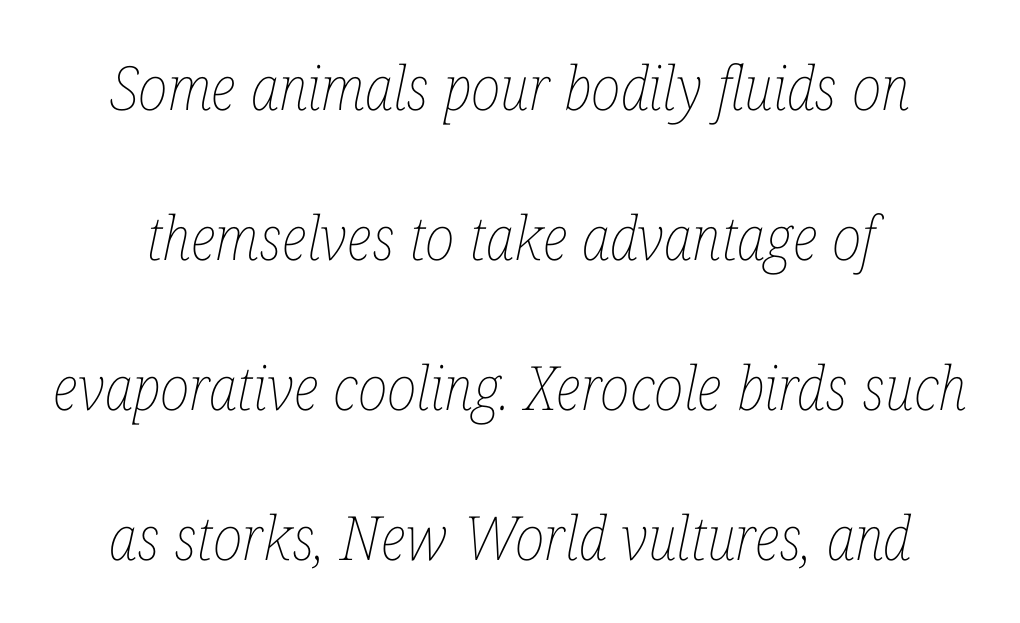
Q: Is the text bold? A: No.
Q: Is the text italic (slanted)? A: Yes, it leans right by about 12 degrees.
Q: Is the text underlined? A: No.
Q: Is the spacing between letters normal or unusually wide? A: Normal.
Q: Is the spacing between lines tight, normal or loose? A: Loose.
Q: Width (condensed, normal, or wide)? A: Condensed.
Q: Stroke contrast? A: Low.
Q: x-height? A: Medium.
Q: Monospaced? A: No.
